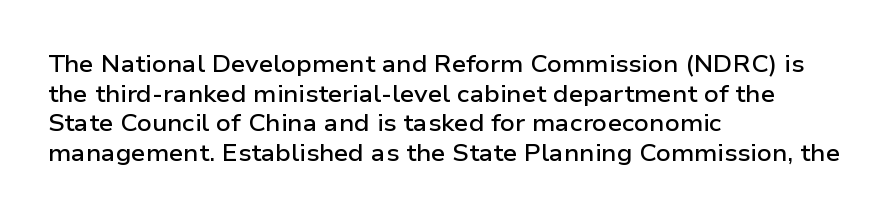
Stroke thickness is moderately raised; the sample reads as semibold. Vertical strokes here are truly vertical. The area under the type is left untouched. Summary of vertical rhythm: regular, with standard interline spacing.
